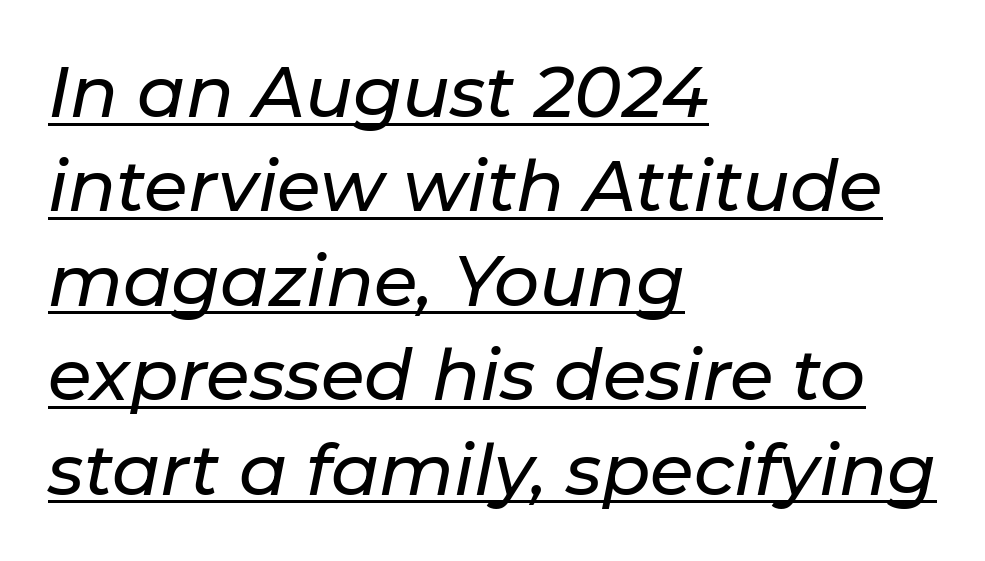
{"italic": "yes", "lean": "right", "slant_degrees": 11, "width": "normal", "stroke_contrast": "low", "x_height": "medium", "monospaced": "no", "underline": "yes", "align": "left", "line_spacing": "normal", "line_spacing_ratio": 1.33, "letter_spacing": "normal", "letter_spacing_em": 0.0, "glyph_px": 71}
